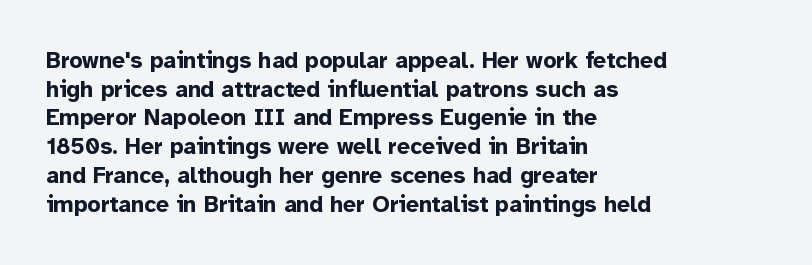
Q: Is the text bold? A: Yes.
Q: Is the text italic (slanted)? A: No, it is upright.
Q: Is the text underlined? A: No.
Q: How is the paragraph aligned? A: Left-aligned.
Q: Is the spacing between letters normal or unusually wide? A: Normal.
Q: Is the spacing between lines tight, normal or loose? A: Normal.
